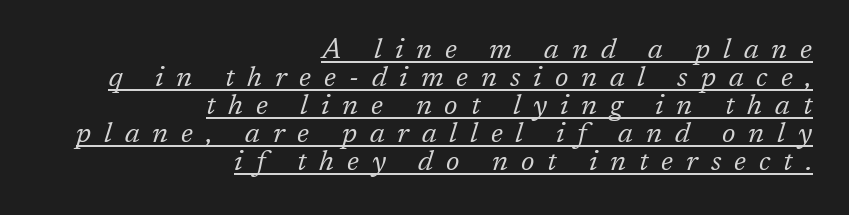
{"serif": "yes", "italic": "yes", "lean": "right", "slant_degrees": 17, "bold": "no", "weight": "regular", "width": "normal", "stroke_contrast": "low", "x_height": "medium", "monospaced": "no", "underline": "yes", "align": "right", "line_spacing": "tight", "line_spacing_ratio": 1.0, "letter_spacing": "wide", "letter_spacing_em": 0.46, "glyph_px": 28}
